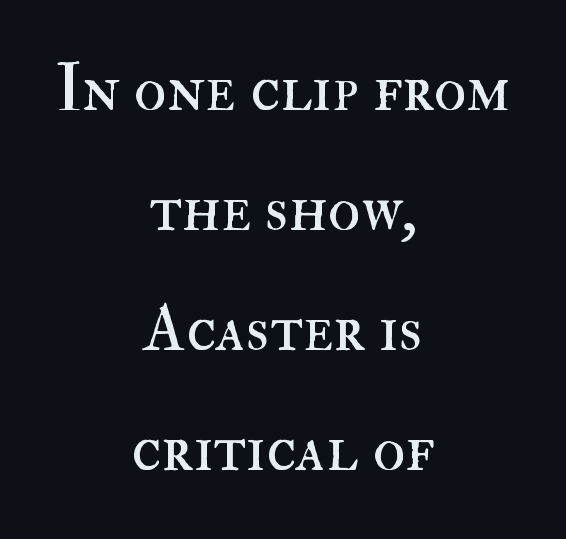
{"italic": "no", "bold": "no", "weight": "regular", "width": "normal", "stroke_contrast": "high", "x_height": "small", "monospaced": "no", "underline": "no", "align": "center", "line_spacing_ratio": 1.79, "letter_spacing": "normal", "letter_spacing_em": 0.0, "glyph_px": 67}
